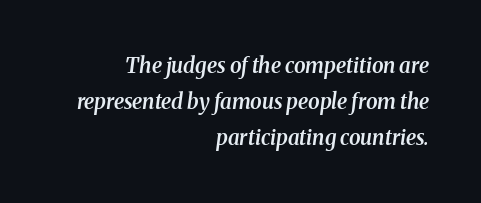
Q: Is the text bold? A: Semi-bold.
Q: Is the text italic (slanted)? A: Yes, it leans right by about 8 degrees.
Q: Is the text underlined? A: No.
Q: How is the paragraph aligned? A: Right-aligned.
Q: Is the spacing between letters normal or unusually wide? A: Normal.
